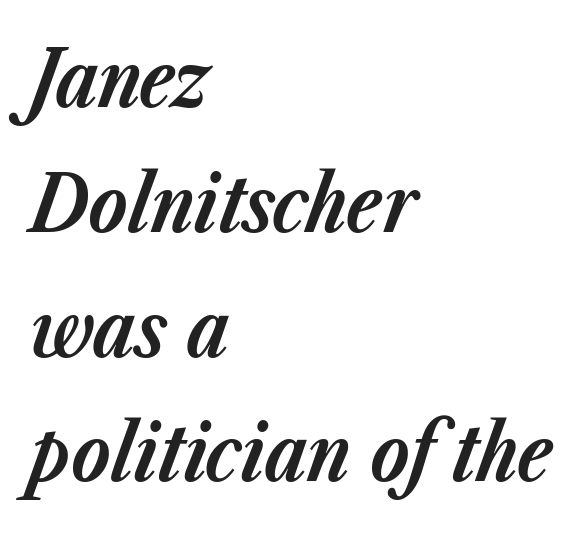
Look at the stroke-to-counter ratio: heavy, a bold. The words here are not underlined. Designer's note — italics engaged. The space between consecutive lines is moderate. Reading down the block, your eye returns to a fixed left position each line.
